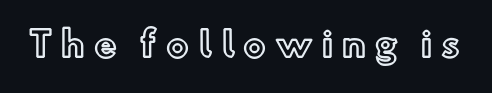
Q: Is the text italic (slanted)? A: No, it is upright.
Q: Is the text underlined? A: No.
Q: Is the spacing between letters normal or unusually wide? A: Unusually wide.
Q: Width (condensed, normal, or wide)? A: Normal.
Q: x-height? A: Small.
Q: Monospaced? A: No.
